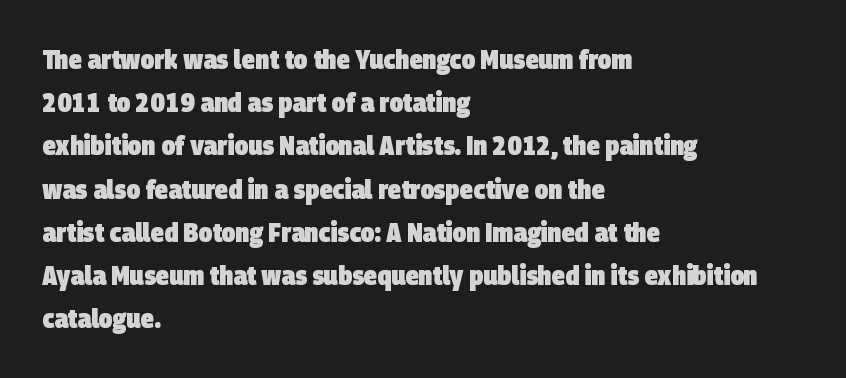
{"bold": "yes", "underline": "no", "align": "left", "line_spacing": "normal", "line_spacing_ratio": 1.6, "letter_spacing": "normal", "letter_spacing_em": 0.0, "glyph_px": 27}
